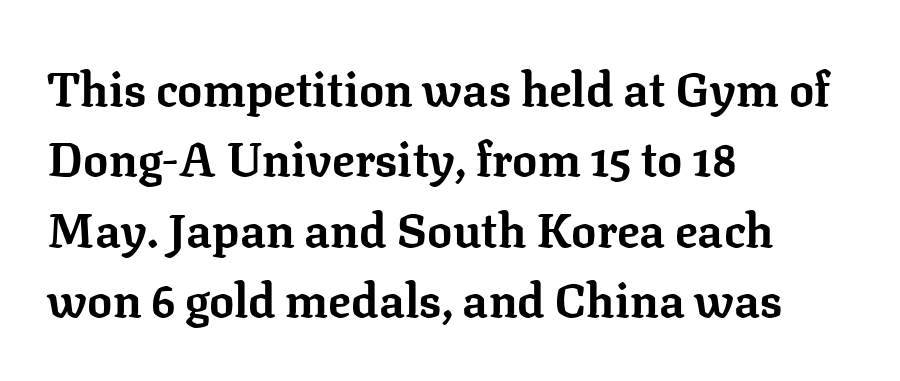
Q: Is the text bold? A: Yes.
Q: Is the text italic (slanted)? A: No, it is upright.
Q: Is the typeface a serif or a sans-serif typeface? A: Serif.
Q: Is the text underlined? A: No.
Q: How is the paragraph aligned? A: Left-aligned.
Q: Is the spacing between letters normal or unusually wide? A: Normal.
Q: Is the spacing between lines tight, normal or loose? A: Normal.
Q: Width (condensed, normal, or wide)? A: Normal.
Q: Stroke contrast? A: Low.
Q: x-height? A: Medium.
Q: Monospaced? A: No.
